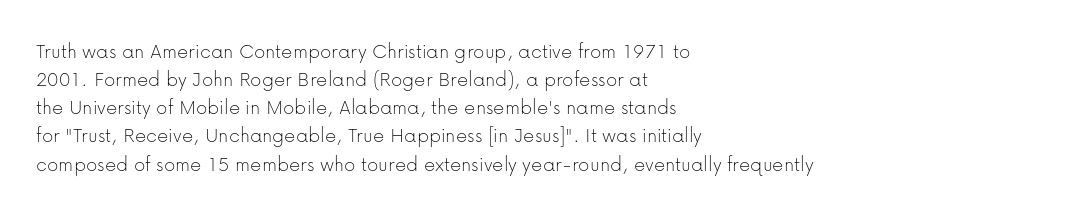
Q: Is the text bold? A: No.
Q: Is the text italic (slanted)? A: No, it is upright.
Q: Is the text underlined? A: No.
Q: How is the paragraph aligned? A: Left-aligned.
Q: Is the spacing between letters normal or unusually wide? A: Normal.
Q: Is the spacing between lines tight, normal or loose? A: Normal.
